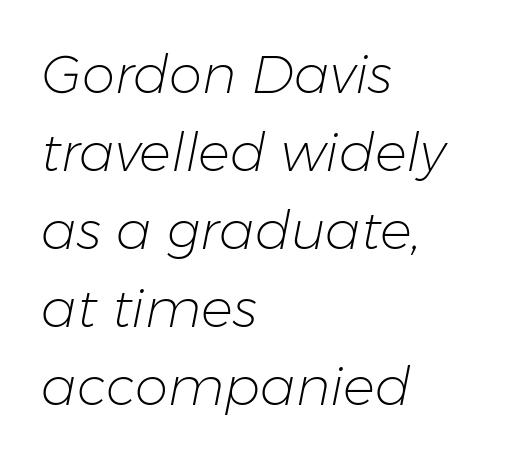
{"italic": "yes", "lean": "right", "slant_degrees": 11, "bold": "no", "weight": "light", "width": "normal", "stroke_contrast": "low", "x_height": "medium", "monospaced": "no", "underline": "no", "align": "left", "line_spacing": "normal", "line_spacing_ratio": 1.47, "letter_spacing": "normal", "letter_spacing_em": 0.0, "glyph_px": 53}
